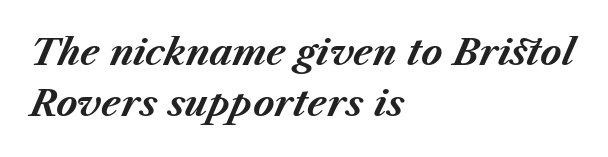
Bare-footed words on every line. How would I describe the line gaps? Plain and ordinary. Emphasis-style slanted type is in use. Looks like regular typesetting: each glyph gets only the width it needs.
